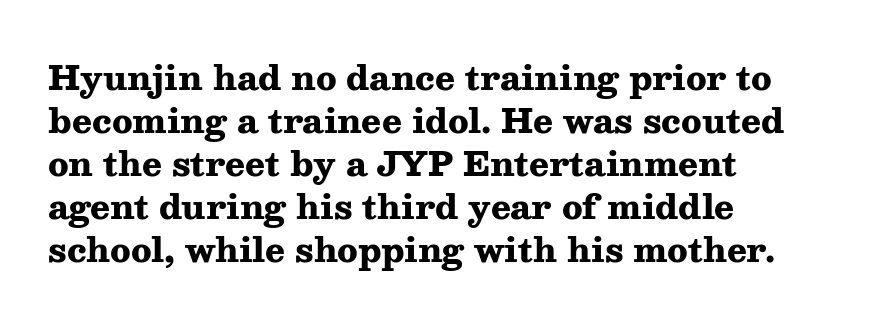
The image shows 33 px heavy, wide serif type, upright; set left-aligned, normal line spacing (1.3x), normal letter spacing, not underlined; medium stroke contrast and a medium x-height.
